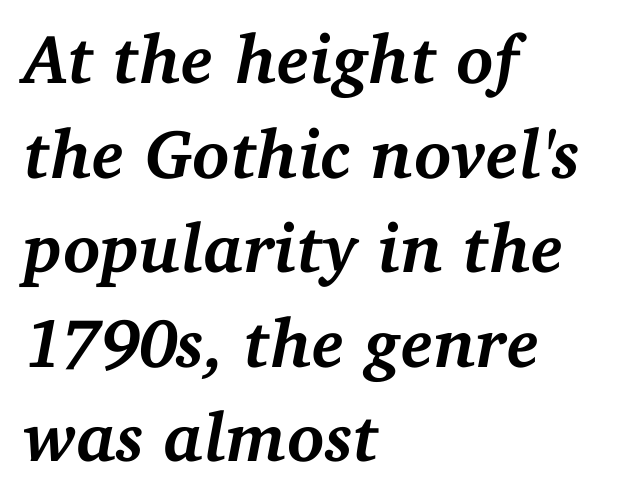
These lines stack with their left ends in a neat column. Beneath every word, the page is bare. Vertically, the passage feels balanced, rows spaced as you'd expect. Here the designer chose a conventional face with non-uniform glyph widths. This is oblique type, the kind used for emphasis or titles.
